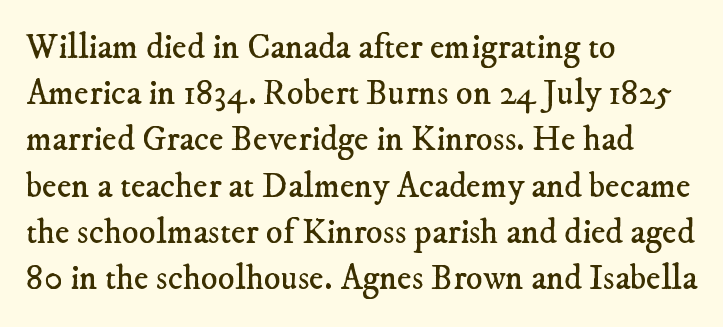
Q: Is the text bold? A: No.
Q: Is the typeface a serif or a sans-serif typeface? A: Serif.
Q: Is the text underlined? A: No.
Q: How is the paragraph aligned? A: Left-aligned.
Q: Is the spacing between letters normal or unusually wide? A: Normal.
Q: Is the spacing between lines tight, normal or loose? A: Normal.
Q: Width (condensed, normal, or wide)? A: Normal.
Q: Stroke contrast? A: Low.
Q: x-height? A: Small.
Q: Monospaced? A: No.
